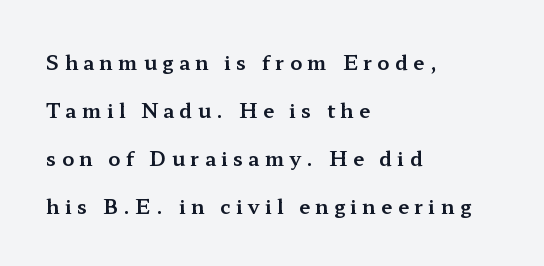
Q: Is the text italic (slanted)? A: No, it is upright.
Q: Is the text underlined? A: No.
Q: How is the paragraph aligned? A: Left-aligned.
Q: Is the spacing between letters normal or unusually wide? A: Unusually wide.
Q: Is the spacing between lines tight, normal or loose? A: Loose.
